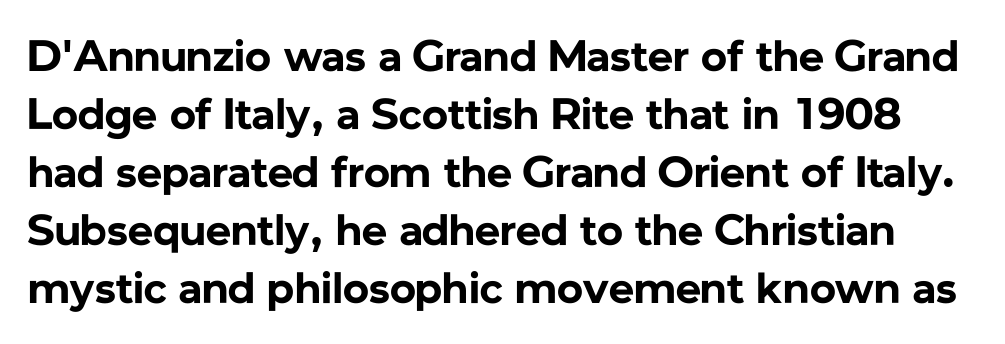
Q: Is the text bold? A: Yes.
Q: Is the text italic (slanted)? A: No, it is upright.
Q: Is the typeface a serif or a sans-serif typeface? A: Sans-serif.
Q: Is the text underlined? A: No.
Q: Is the spacing between letters normal or unusually wide? A: Normal.
Q: Is the spacing between lines tight, normal or loose? A: Normal.
Q: Width (condensed, normal, or wide)? A: Normal.
Q: Stroke contrast? A: Low.
Q: x-height? A: Medium.
Q: Monospaced? A: No.
